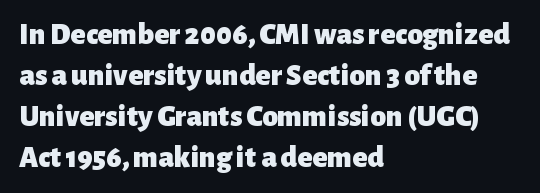
{"serif": "no", "italic": "no", "bold": "yes", "weight": "heavy", "width": "normal", "stroke_contrast": "low", "x_height": "medium", "monospaced": "no", "underline": "no", "align": "left", "line_spacing": "normal", "line_spacing_ratio": 1.32, "letter_spacing": "normal", "letter_spacing_em": 0.0, "glyph_px": 31}
